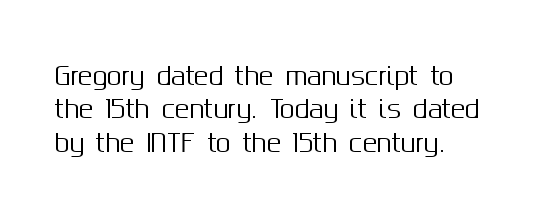
{"italic": "no", "underline": "no", "align": "left", "line_spacing": "normal", "line_spacing_ratio": 1.39, "letter_spacing": "normal", "letter_spacing_em": 0.0, "glyph_px": 24}
